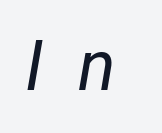
{"italic": "yes", "lean": "right", "slant_degrees": 12, "bold": "no", "weight": "regular", "width": "normal", "stroke_contrast": "low", "x_height": "medium", "monospaced": "no", "underline": "no", "letter_spacing": "wide", "letter_spacing_em": 0.49, "glyph_px": 70}
